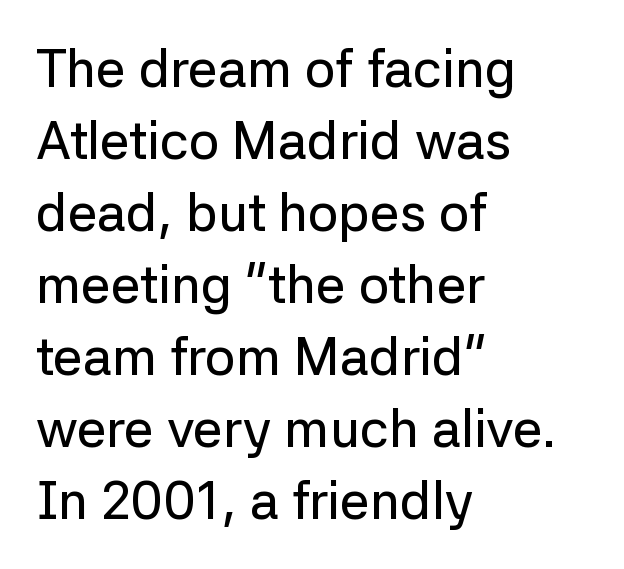
The image shows 53 px sans-serif type, upright; set left-aligned, normal line spacing (1.36x), normal letter spacing, not underlined; low stroke contrast and a medium x-height.
